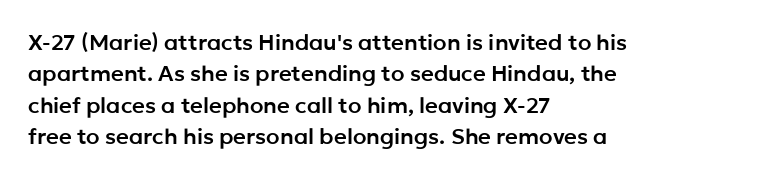
The image shows 22 px text type, upright; set left-aligned, normal line spacing (1.43x), normal letter spacing, not underlined.
